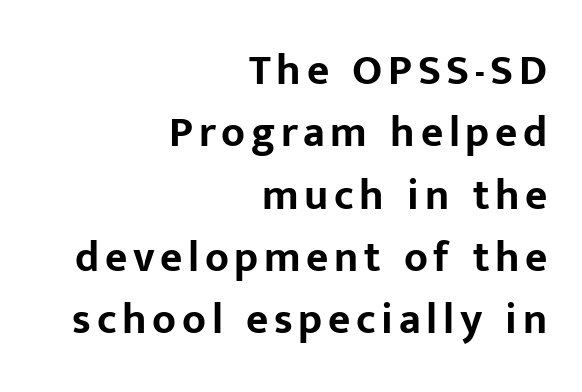
{"serif": "no", "italic": "no", "bold": "yes", "weight": "bold", "width": "normal", "stroke_contrast": "low", "x_height": "medium", "monospaced": "no", "underline": "no", "align": "right", "line_spacing": "normal", "line_spacing_ratio": 1.45, "glyph_px": 43}
